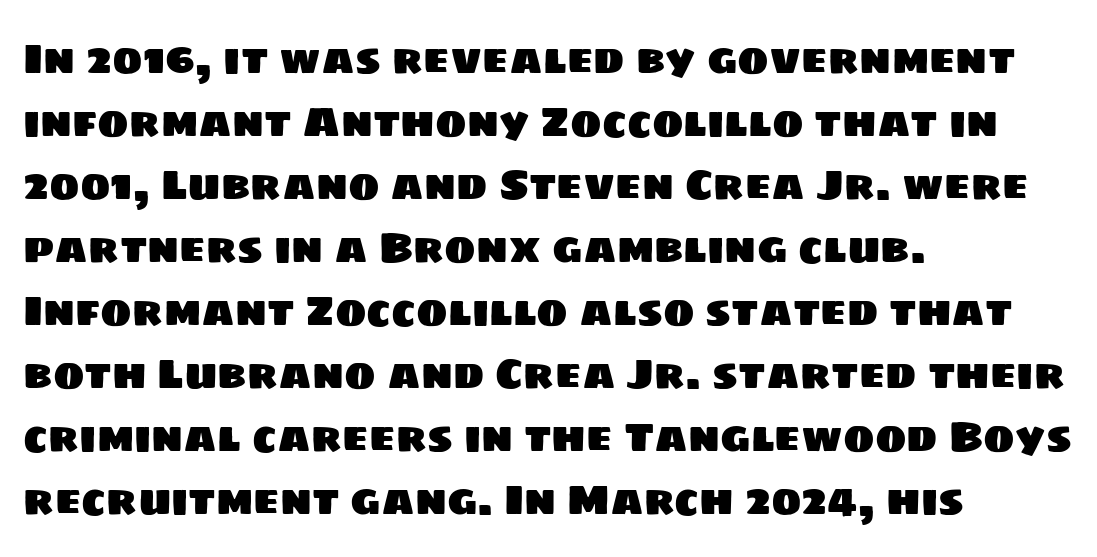
The image shows 42 px sans-serif type; set left-aligned, normal line spacing (1.5x), normal letter spacing, not underlined; low stroke contrast and a large x-height.
